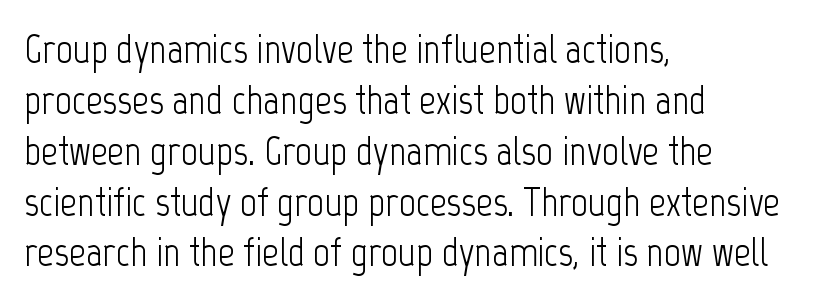
I'd call this a sans setting — the letters go barefoot. A typesetter would call this proportional, since set widths differ per character. Stems and bowls with no extra thickness — not bold. The letterforms sit shoulder to shoulder at normal distance.
